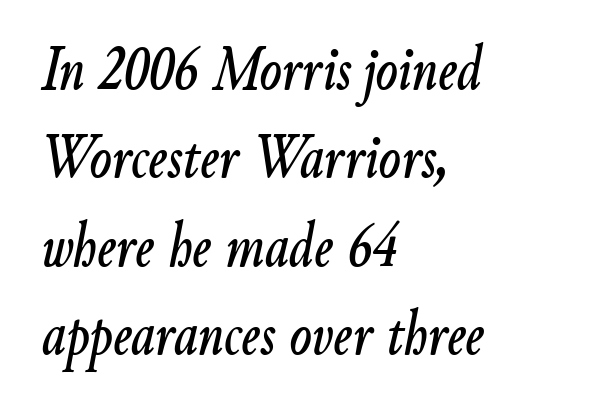
Every character sits at an angle, as italics do. The foot of each line stays bare and open. The letters sit at their default tracking, neither squeezed nor spread. Evenly set lines give the paragraph a standard silhouette.
